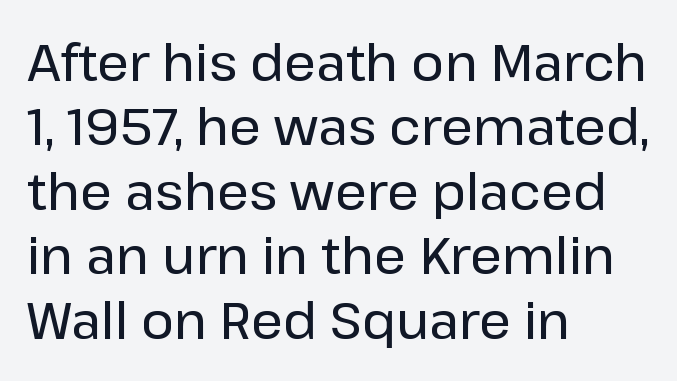
{"serif": "no", "italic": "no", "width": "normal", "stroke_contrast": "low", "x_height": "medium", "monospaced": "no", "underline": "no", "align": "left", "line_spacing": "normal", "line_spacing_ratio": 1.29, "letter_spacing": "normal", "letter_spacing_em": 0.0, "glyph_px": 50}
